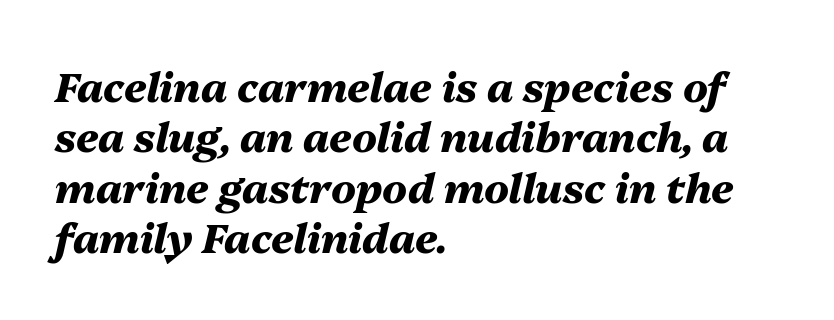
{"italic": "yes", "lean": "right", "slant_degrees": 13, "bold": "yes", "weight": "heavy", "width": "normal", "stroke_contrast": "medium", "x_height": "medium", "monospaced": "no", "underline": "no", "align": "left", "line_spacing_ratio": 1.23, "letter_spacing": "normal", "letter_spacing_em": 0.0, "glyph_px": 41}
